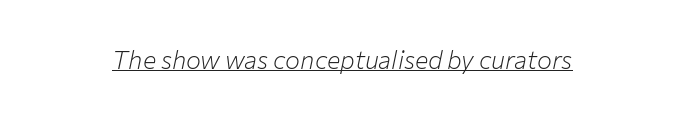
If you drew a line through each stem, it would be angled. Emphasis is given by a line drawn under the lettering. The weight tops out at a normal text grade. A typesetter would call this zero additional tracking.
